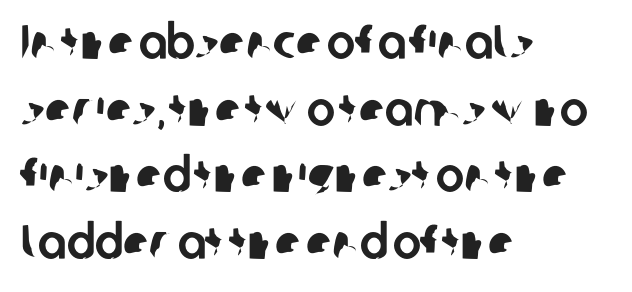
What stands out about the letter spacing? Nothing — it is the standard amount. The area under the type is left untouched. A typesetter would call this proportional, since set widths differ per character. These lines are composed in type without serifs. Notice how descenders clear the ascenders below comfortably — that's standard leading. Typeset ragged right — the left edge is the straight one.
